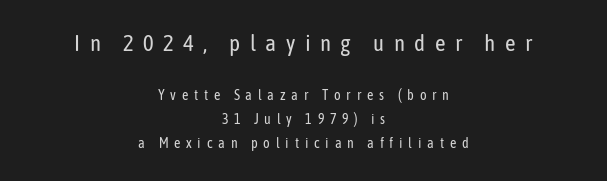
Q: Is the text bold? A: No.
Q: Is the text italic (slanted)? A: No, it is upright.
Q: Is the text underlined? A: No.
Q: How is the paragraph aligned? A: Centered.
Q: Is the spacing between letters normal or unusually wide? A: Unusually wide.
Q: Is the spacing between lines tight, normal or loose? A: Normal.
Q: Which block of text is set in a larger size, the first (top) or the second (bottom)? A: The first (top) one.
